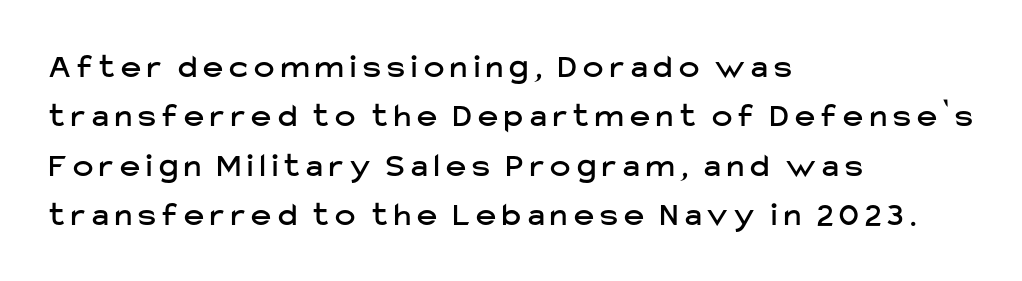
The image shows 34 px sans-serif type, upright; set left-aligned, normal line spacing (1.45x), not underlined; low stroke contrast and a medium x-height.
